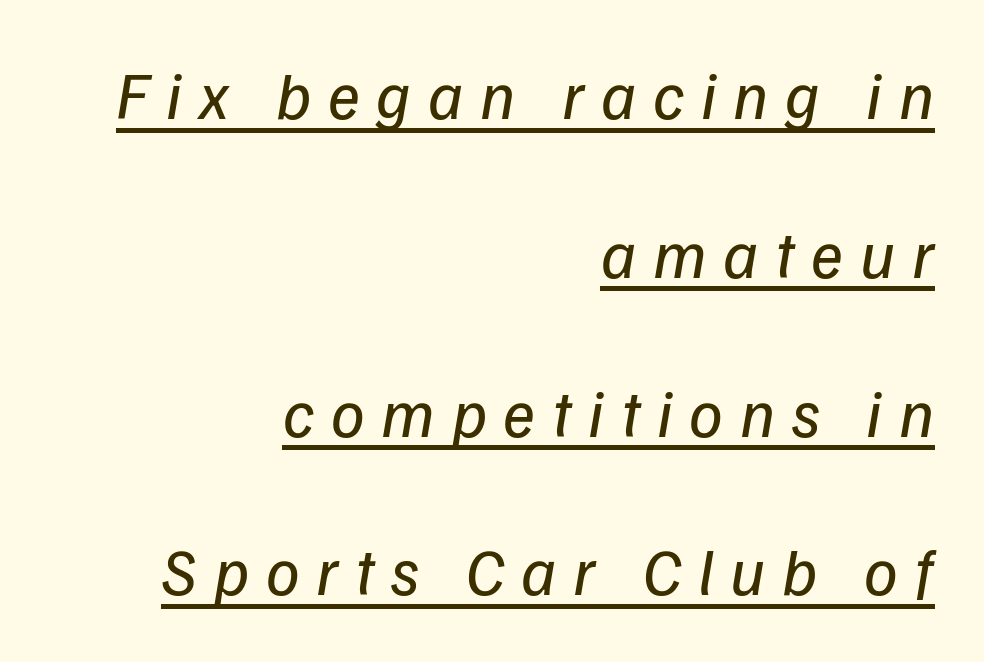
Q: Is the text bold? A: No.
Q: Is the text italic (slanted)? A: Yes, it leans right by about 9 degrees.
Q: Is the text underlined? A: Yes.
Q: How is the paragraph aligned? A: Right-aligned.
Q: Is the spacing between letters normal or unusually wide? A: Unusually wide.
Q: Is the spacing between lines tight, normal or loose? A: Loose.
Q: Width (condensed, normal, or wide)? A: Normal.
Q: Stroke contrast? A: Low.
Q: x-height? A: Medium.
Q: Monospaced? A: No.
